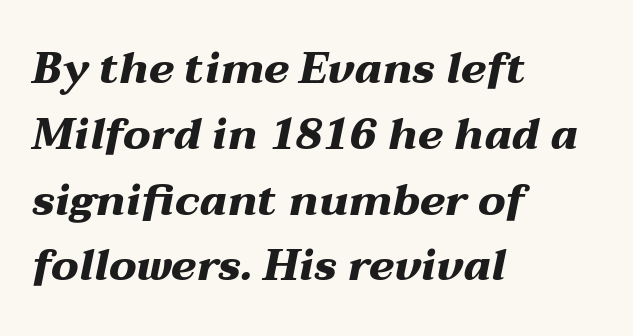
{"italic": "yes", "lean": "right", "slant_degrees": 12, "bold": "yes", "weight": "heavy", "width": "wide", "stroke_contrast": "medium", "x_height": "medium", "monospaced": "no", "underline": "no", "align": "left", "line_spacing": "normal", "line_spacing_ratio": 1.53, "letter_spacing": "normal", "letter_spacing_em": 0.0, "glyph_px": 43}
